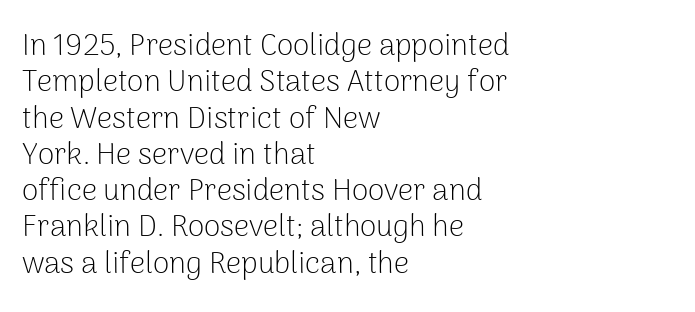
The font family rendered here belongs to the sans-serif group. Rule under the text: the space is simply empty. Think of a printed novel: that variable character pitch is what you see here. Is the block centered? No — it sits flush against the left margin. Compared with typical body copy, the letter spacing here is the same.
